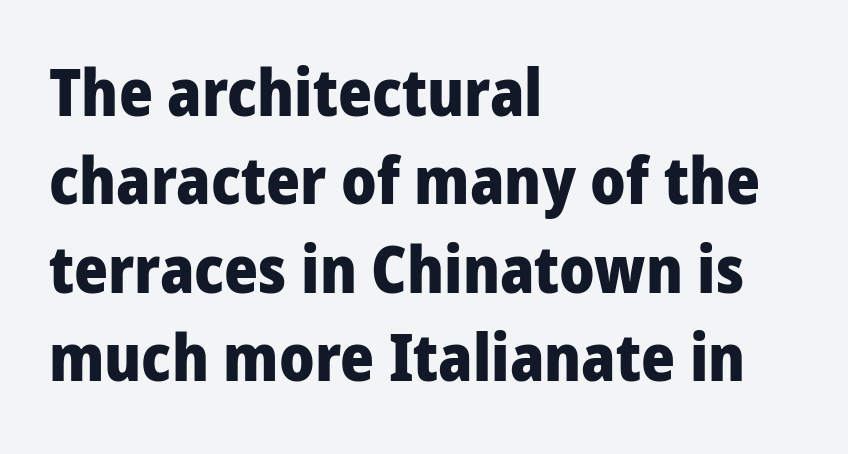
In terms of letterspacing, this is plain default setting. Where is the straight margin? On the left. Stroke thickness is high; the sample reads as a true bold. The letters advance in unequal steps, a hallmark of proportional type. Grotesque or geometric, the face here clearly has no serifs.
